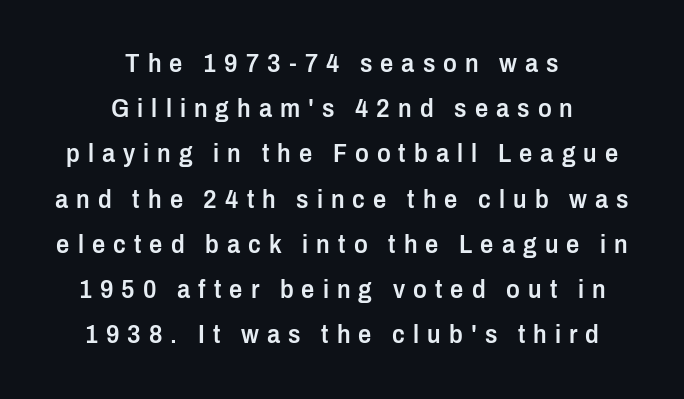
The image shows 26 px text type, upright; set centered, line spacing 1.74x, unusually wide letter spacing (+0.31 em), not underlined.
